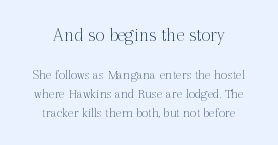
{"italic": "no", "bold": "no", "underline": "no", "align": "center", "line_spacing": "normal", "line_spacing_ratio": 1.36, "letter_spacing": "normal", "letter_spacing_em": 0.0, "larger_block": "first", "size_ratio": 1.43, "glyph_px": 20}
